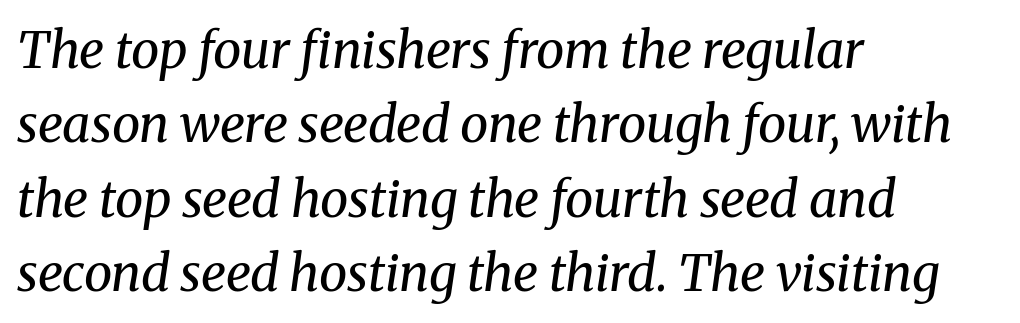
{"serif": "yes", "italic": "yes", "lean": "right", "slant_degrees": 8, "bold": "no", "weight": "regular", "width": "normal", "stroke_contrast": "medium", "x_height": "medium", "monospaced": "no", "underline": "no", "align": "left", "line_spacing": "normal", "line_spacing_ratio": 1.46, "letter_spacing": "normal", "letter_spacing_em": 0.0, "glyph_px": 51}
